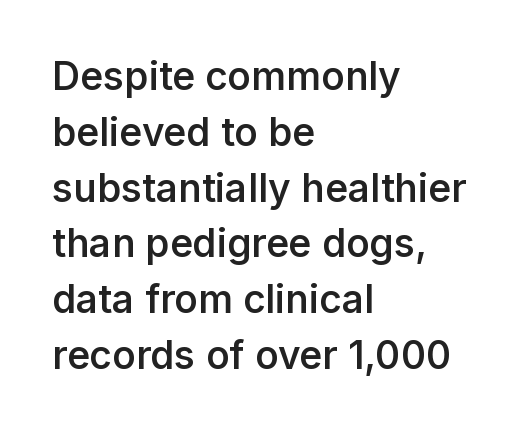
{"serif": "no", "italic": "no", "bold": "semi", "weight": "semibold", "width": "normal", "stroke_contrast": "low", "x_height": "medium", "monospaced": "no", "underline": "no", "align": "left", "line_spacing": "normal", "line_spacing_ratio": 1.43, "letter_spacing": "normal", "letter_spacing_em": 0.0, "glyph_px": 39}
